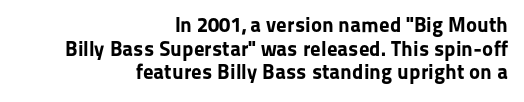
Q: Is the text bold? A: Yes.
Q: Is the text italic (slanted)? A: No, it is upright.
Q: Is the text underlined? A: No.
Q: How is the paragraph aligned? A: Right-aligned.
Q: Is the spacing between letters normal or unusually wide? A: Normal.
Q: Is the spacing between lines tight, normal or loose? A: Tight.
